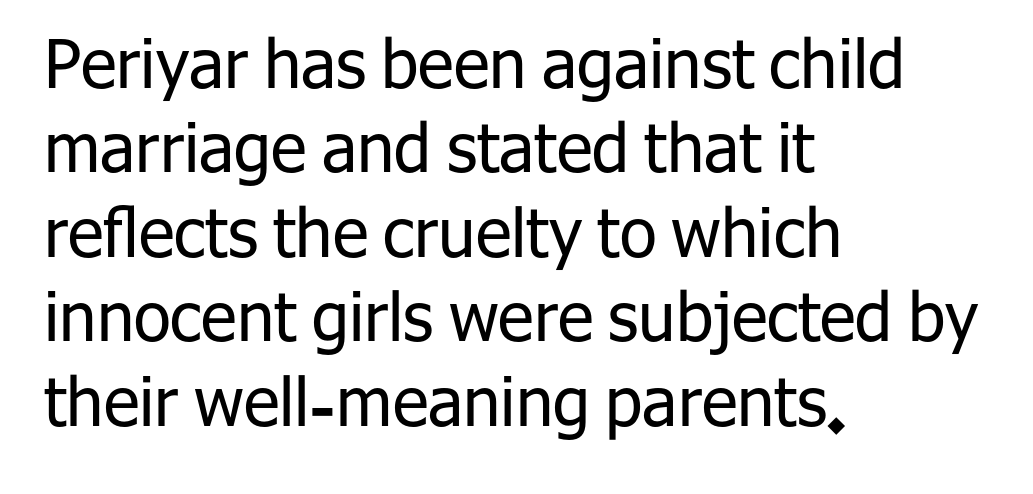
The image shows 67 px regular-weight sans-serif type, upright; set left-aligned, normal line spacing (1.26x), normal letter spacing, not underlined; low stroke contrast and a medium x-height.
